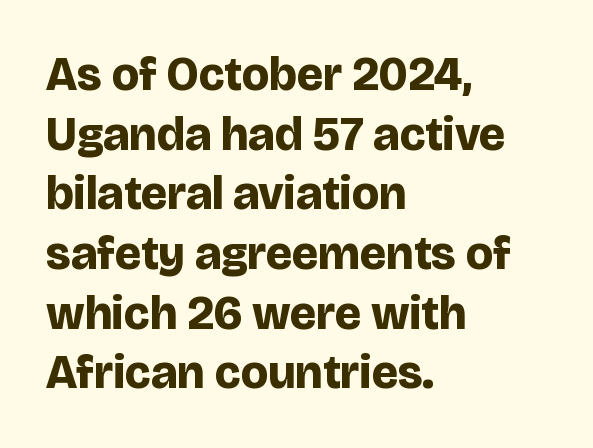
{"serif": "no", "italic": "no", "bold": "yes", "weight": "bold", "width": "normal", "stroke_contrast": "low", "x_height": "large", "monospaced": "no", "underline": "no", "align": "left", "line_spacing": "normal", "line_spacing_ratio": 1.27, "letter_spacing": "normal", "letter_spacing_em": 0.0, "glyph_px": 47}
